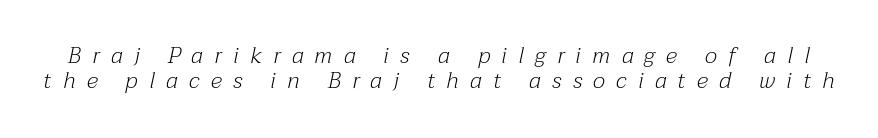
Check under the words: just untouched page. These glyphs show unthickened strokes, regular width or finer. You can tell it's italic because the verticals aren't actually vertical. Is there much room between lines? No — they nearly touch.
